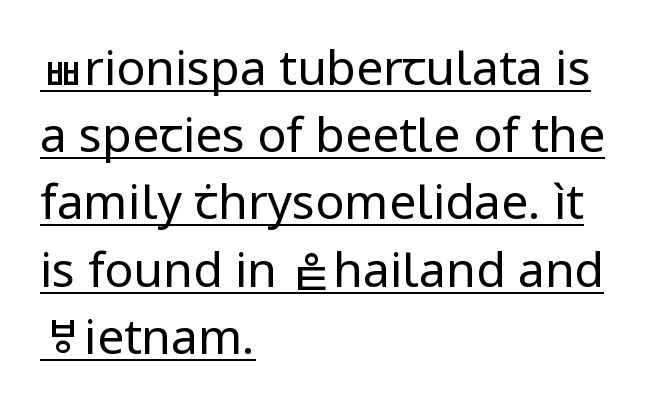
The image shows 48 px regular-weight sans-serif type, upright; set left-aligned, normal line spacing (1.4x), normal letter spacing, underlined; low stroke contrast and a medium x-height.
